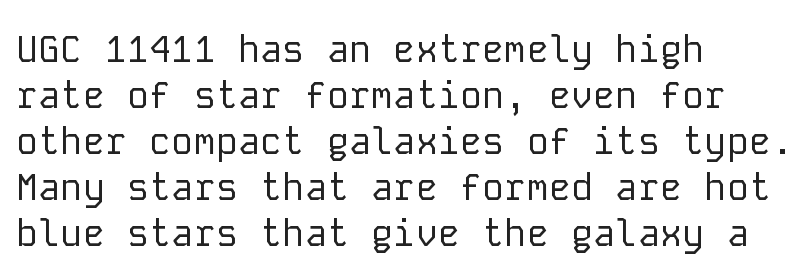
The image shows 37 px regular-weight sans-serif type, upright, monospaced; set left-aligned, line spacing 1.24x, normal letter spacing, not underlined; low stroke contrast and a medium x-height.
